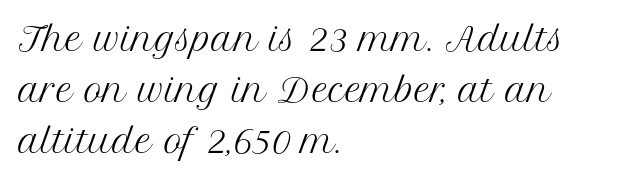
Honestly, the letter spacing is just normal — you wouldn't notice it. Does the copy run flush right? No — it runs flush left. These lines are rendered in a variable-pitch font.
